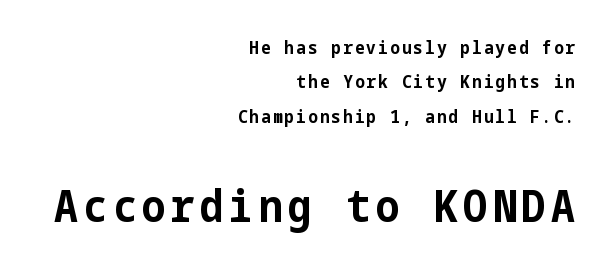
{"serif": "no", "italic": "no", "bold": "yes", "weight": "bold", "width": "condensed", "stroke_contrast": "low", "x_height": "medium", "underline": "no", "align": "right", "line_spacing": "loose", "line_spacing_ratio": 1.91, "larger_block": "second", "size_ratio": 2.5, "glyph_px": 45}
